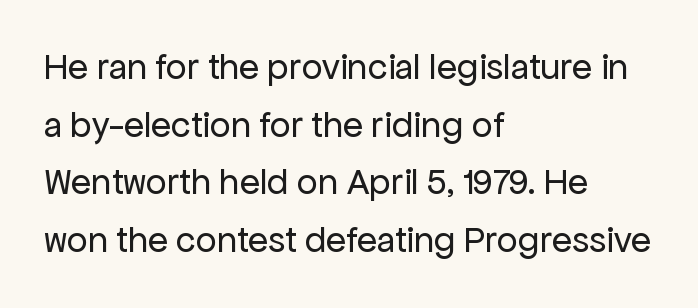
Q: Is the text bold? A: No.
Q: Is the text italic (slanted)? A: No, it is upright.
Q: Is the typeface a serif or a sans-serif typeface? A: Sans-serif.
Q: Is the text underlined? A: No.
Q: How is the paragraph aligned? A: Left-aligned.
Q: Is the spacing between letters normal or unusually wide? A: Normal.
Q: Is the spacing between lines tight, normal or loose? A: Normal.
Q: Width (condensed, normal, or wide)? A: Normal.
Q: Stroke contrast? A: Low.
Q: x-height? A: Medium.
Q: Monospaced? A: No.
